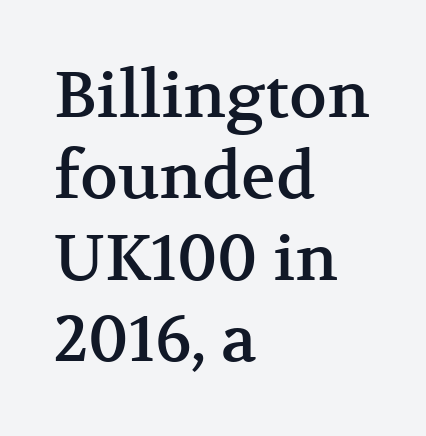
The image shows 64 px serif type, upright; set left-aligned, normal line spacing (1.27x), normal letter spacing, not underlined; medium stroke contrast and a medium x-height.
